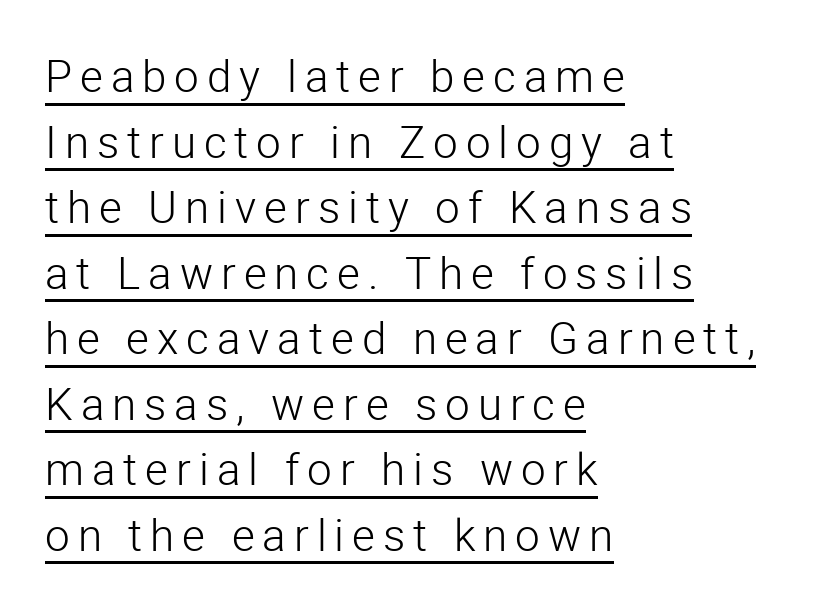
Ink coverage per letter is moderate at most. You can tell from the bare stems that sans-serif type was used. These lines sit exactly where default settings would place them. Beneath each row of characters lies a ruled line. This is roman type, the default non-slanted kind.
